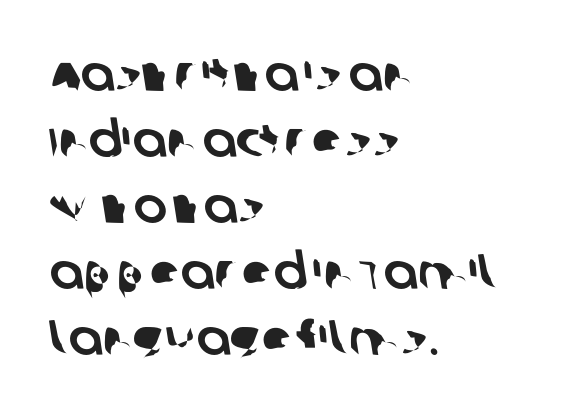
Q: Is the typeface a serif or a sans-serif typeface? A: Sans-serif.
Q: Is the text underlined? A: No.
Q: How is the paragraph aligned? A: Left-aligned.
Q: Is the spacing between letters normal or unusually wide? A: Normal.
Q: Is the spacing between lines tight, normal or loose? A: Normal.
Q: Width (condensed, normal, or wide)? A: Normal.
Q: Stroke contrast? A: Low.
Q: x-height? A: Large.
Q: Monospaced? A: No.
